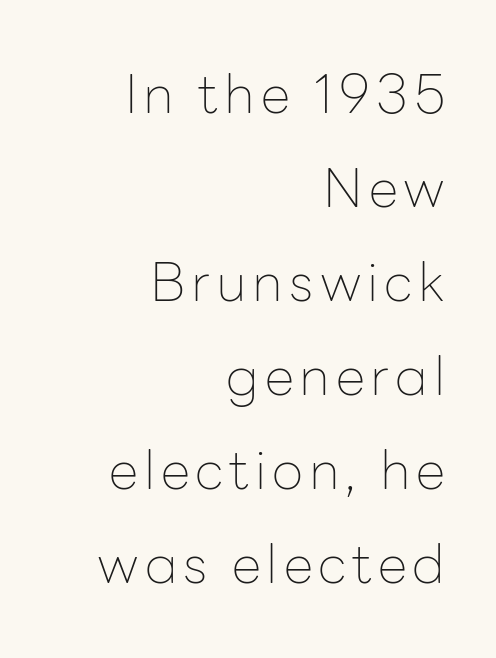
{"serif": "no", "italic": "no", "bold": "no", "weight": "thin", "width": "normal", "stroke_contrast": "low", "x_height": "medium", "monospaced": "no", "underline": "no", "align": "right", "line_spacing_ratio": 1.74, "glyph_px": 54}
